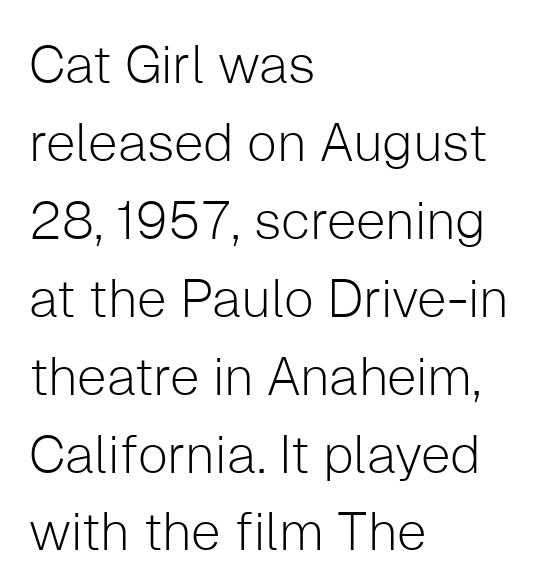
{"serif": "no", "italic": "no", "bold": "no", "weight": "light", "width": "normal", "stroke_contrast": "low", "x_height": "medium", "monospaced": "no", "underline": "no", "align": "left", "line_spacing": "normal", "line_spacing_ratio": 1.47, "letter_spacing": "normal", "letter_spacing_em": 0.0, "glyph_px": 53}
